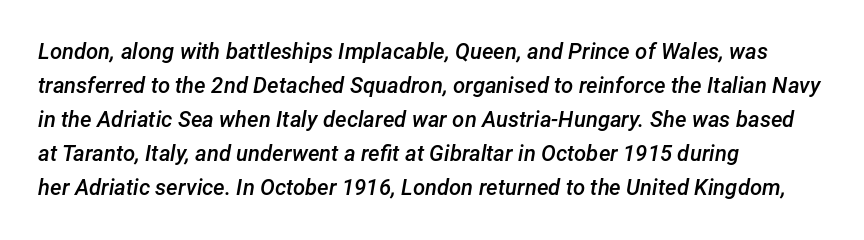
The image shows 22 px text type, italic (leaning right); set left-aligned, normal line spacing (1.55x), normal letter spacing, not underlined.
